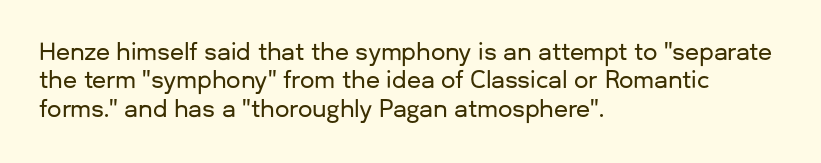
Q: Is the text italic (slanted)? A: No, it is upright.
Q: Is the text underlined? A: No.
Q: How is the paragraph aligned? A: Left-aligned.
Q: Is the spacing between letters normal or unusually wide? A: Normal.
